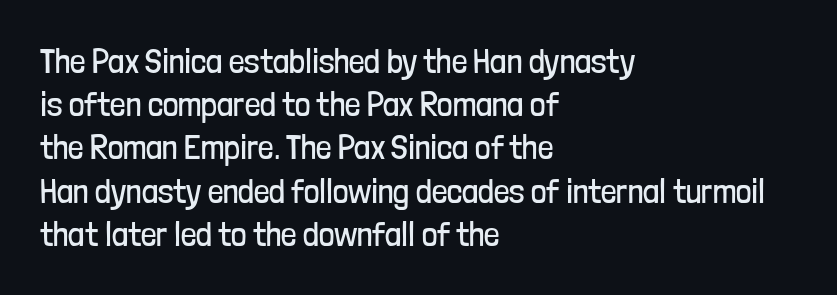
The image shows 34 px regular-weight, condensed sans-serif type, upright; set left-aligned, normal line spacing (1.27x), normal letter spacing, not underlined; low stroke contrast and a medium x-height.
